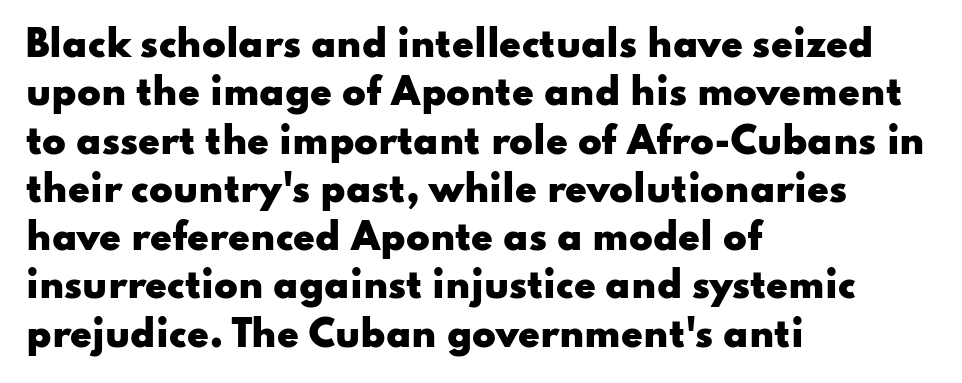
Q: Is the text bold? A: Yes.
Q: Is the text italic (slanted)? A: No, it is upright.
Q: Is the typeface a serif or a sans-serif typeface? A: Sans-serif.
Q: Is the text underlined? A: No.
Q: How is the paragraph aligned? A: Left-aligned.
Q: Is the spacing between letters normal or unusually wide? A: Normal.
Q: Is the spacing between lines tight, normal or loose? A: Normal.
Q: Width (condensed, normal, or wide)? A: Wide.
Q: Stroke contrast? A: Low.
Q: x-height? A: Small.
Q: Monospaced? A: No.
